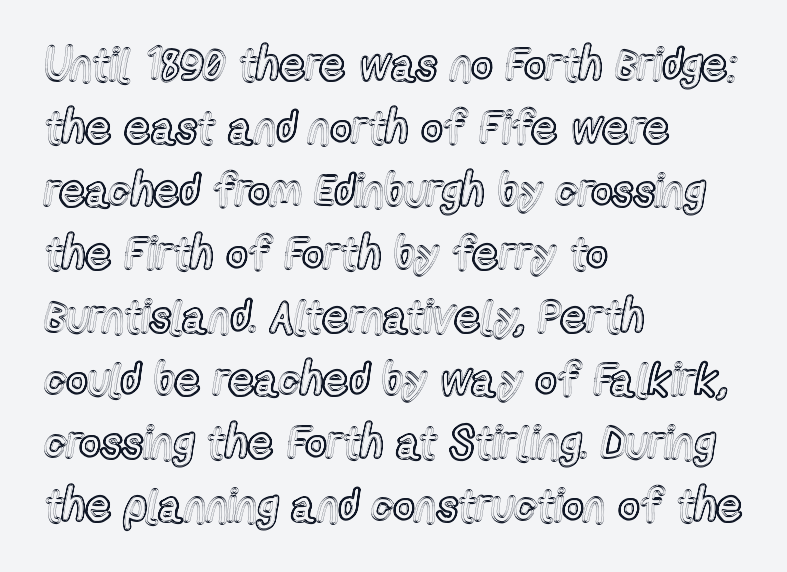
{"width": "condensed", "x_height": "medium", "monospaced": "no", "underline": "no", "align": "left", "line_spacing": "normal", "line_spacing_ratio": 1.4, "letter_spacing": "normal", "letter_spacing_em": 0.0, "glyph_px": 45}
